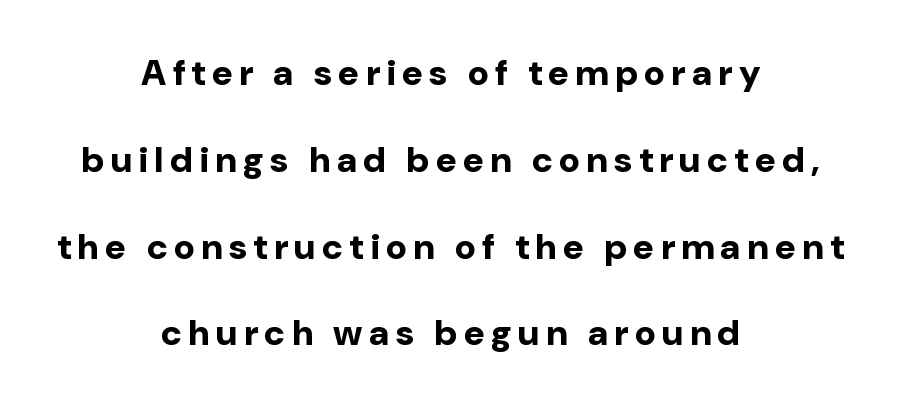
Q: Is the text bold? A: Yes.
Q: Is the text italic (slanted)? A: No, it is upright.
Q: Is the typeface a serif or a sans-serif typeface? A: Sans-serif.
Q: Is the text underlined? A: No.
Q: How is the paragraph aligned? A: Centered.
Q: Is the spacing between lines tight, normal or loose? A: Loose.
Q: Width (condensed, normal, or wide)? A: Normal.
Q: Stroke contrast? A: Low.
Q: x-height? A: Medium.
Q: Monospaced? A: No.
